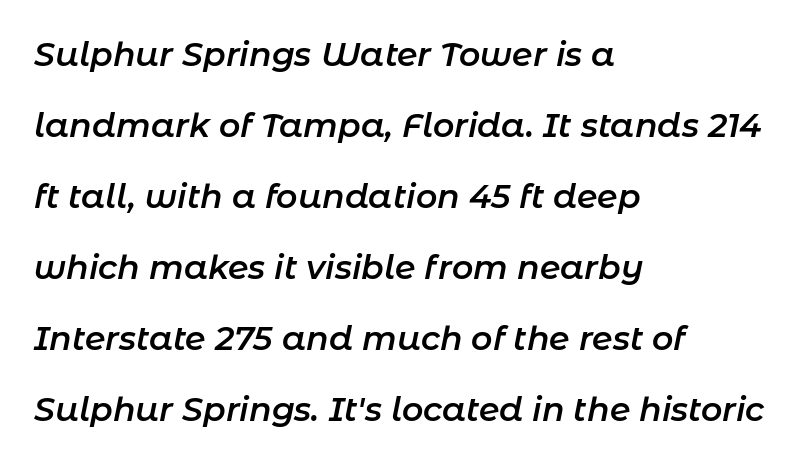
Think of a printed novel: that variable character pitch is what you see here. The tracking reads as untouched default to a designer's eye. Descenders hang freely into open space. Every letter is mildly thick-stroked: semibold rather than bold. Which margin do the lines hug? The left one — the right edge is uneven. The rendering applies a slant to the glyphs.
